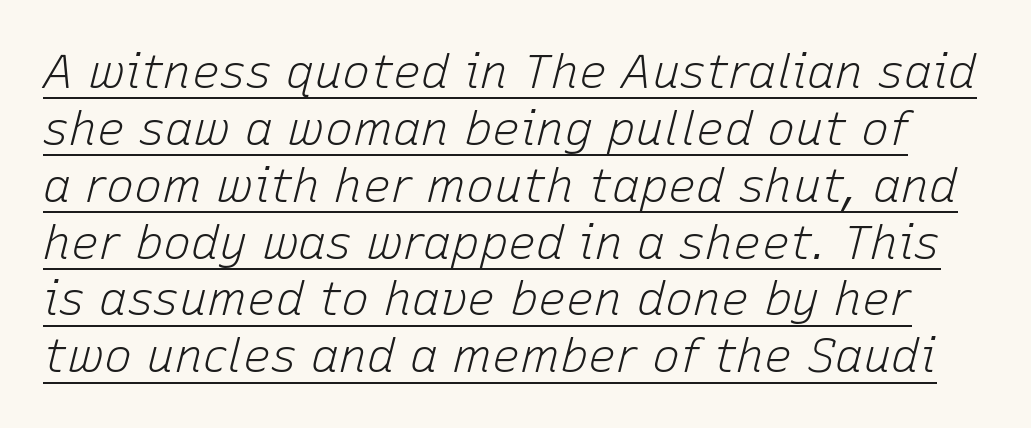
Is this a fixed-width face? No — the glyphs have proportional, varying widths. Italic? Definitely — the glyphs are oblique. The weight tops out at a normal text grade. A continuous stroke trails under the words, as in a hyperlink. Observe the ordinary spacing: letters are neighbours, not strangers.
